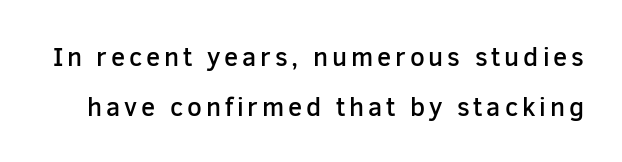
The image shows 26 px text type, upright; set loose line spacing (1.92x), not underlined.
